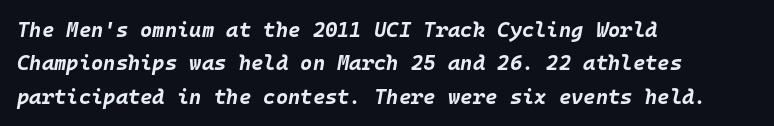
{"italic": "yes", "lean": "right", "slant_degrees": 10, "bold": "yes", "underline": "no", "align": "left", "line_spacing": "normal", "line_spacing_ratio": 1.59, "letter_spacing": "normal", "letter_spacing_em": 0.0, "glyph_px": 21}
